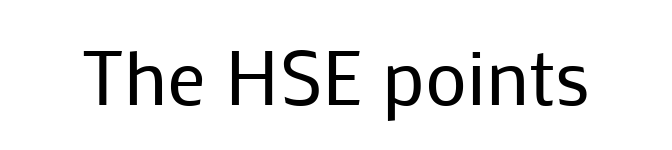
Q: Is the text bold? A: No.
Q: Is the text italic (slanted)? A: No, it is upright.
Q: Is the typeface a serif or a sans-serif typeface? A: Sans-serif.
Q: Is the text underlined? A: No.
Q: Is the spacing between letters normal or unusually wide? A: Normal.
Q: Width (condensed, normal, or wide)? A: Normal.
Q: Stroke contrast? A: Low.
Q: x-height? A: Medium.
Q: Monospaced? A: No.
